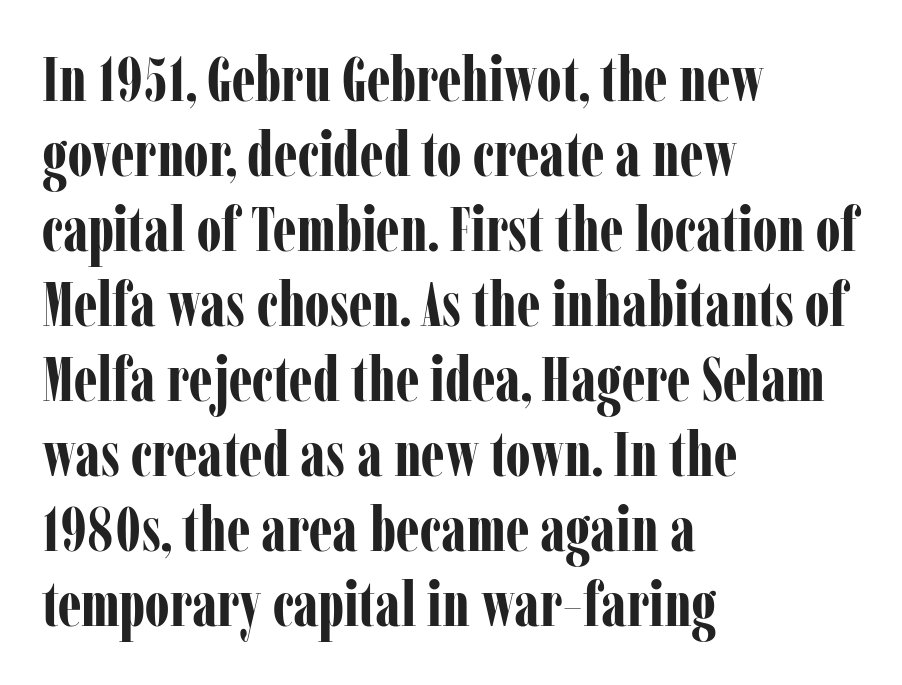
The rendering uses a bold face; every stroke is thick and dark. One-word summary of the alignment: left. The gaps between neighbouring characters are ordinary and unremarkable. Unlike a clean sans, this face finishes its strokes with serifs. Upright lettering throughout.
